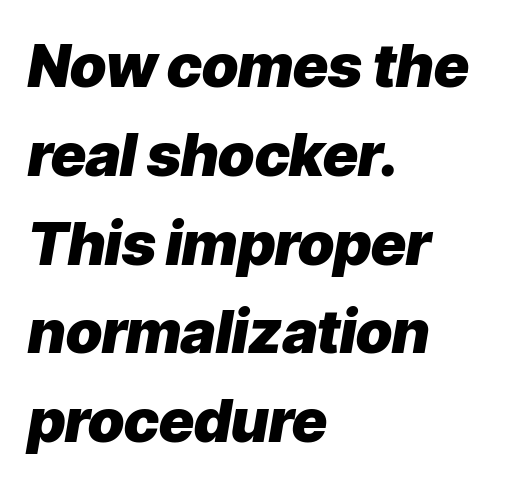
The image shows 60 px heavy type, italic (leaning right); set left-aligned, normal line spacing (1.48x), normal letter spacing, not underlined; low stroke contrast and a medium x-height.
